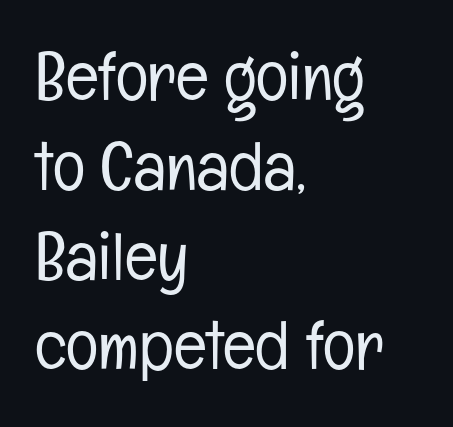
{"serif": "no", "italic": "no", "bold": "no", "weight": "light", "width": "condensed", "stroke_contrast": "low", "x_height": "medium", "monospaced": "no", "underline": "no", "align": "left", "line_spacing": "normal", "line_spacing_ratio": 1.32, "letter_spacing": "normal", "letter_spacing_em": 0.0, "glyph_px": 68}
